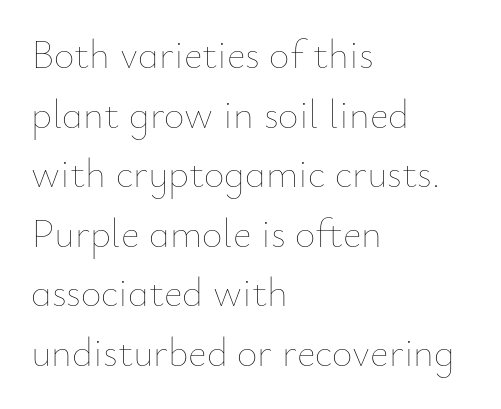
The image shows 40 px thin type, upright; set left-aligned, normal line spacing (1.49x), normal letter spacing, not underlined; low stroke contrast and a small x-height.
